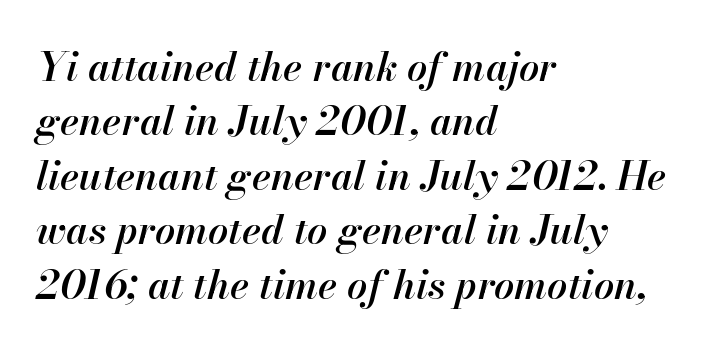
The image shows 40 px semibold type, italic (leaning right); set left-aligned, normal line spacing (1.36x), normal letter spacing, not underlined; high stroke contrast and a small x-height.
